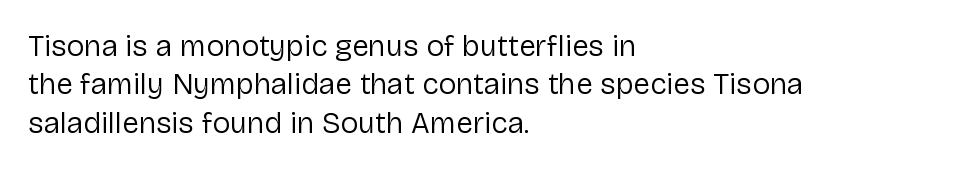
Q: Is the text bold? A: No.
Q: Is the text italic (slanted)? A: No, it is upright.
Q: Is the typeface a serif or a sans-serif typeface? A: Sans-serif.
Q: Is the text underlined? A: No.
Q: How is the paragraph aligned? A: Left-aligned.
Q: Is the spacing between letters normal or unusually wide? A: Normal.
Q: Is the spacing between lines tight, normal or loose? A: Normal.
Q: Width (condensed, normal, or wide)? A: Normal.
Q: Stroke contrast? A: Low.
Q: x-height? A: Medium.
Q: Monospaced? A: No.
